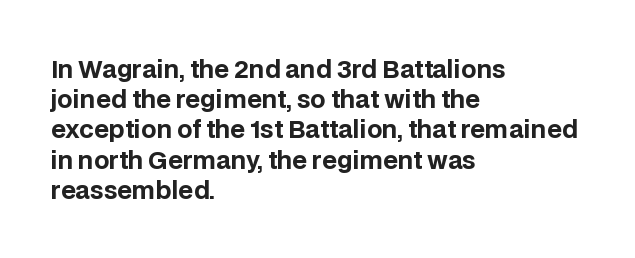
Q: Is the text bold? A: Yes.
Q: Is the text italic (slanted)? A: No, it is upright.
Q: Is the text underlined? A: No.
Q: How is the paragraph aligned? A: Left-aligned.
Q: Is the spacing between letters normal or unusually wide? A: Normal.
Q: Is the spacing between lines tight, normal or loose? A: Normal.
